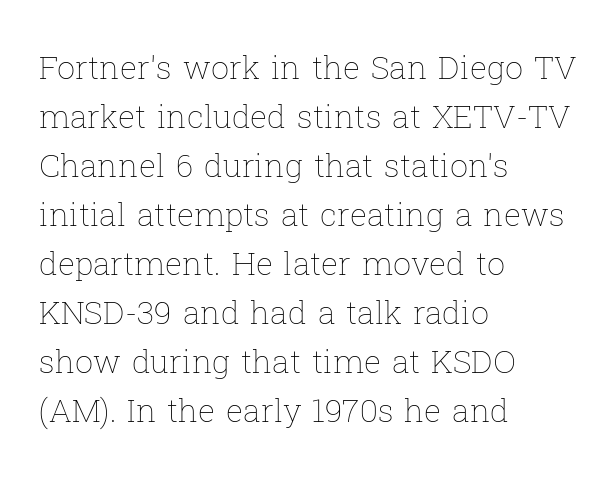
The image shows 32 px thin type, upright; set left-aligned, normal line spacing (1.53x), normal letter spacing, not underlined; low stroke contrast and a medium x-height.
